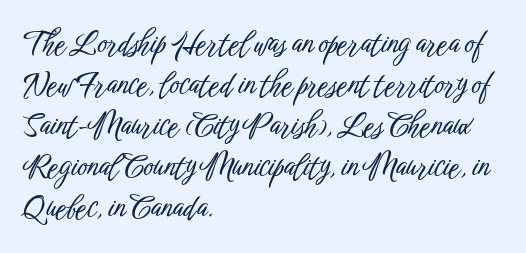
{"serif": "no", "width": "condensed", "stroke_contrast": "low", "x_height": "medium", "monospaced": "no", "underline": "no", "align": "left", "line_spacing": "normal", "line_spacing_ratio": 1.37, "letter_spacing": "normal", "letter_spacing_em": 0.0, "glyph_px": 30}
